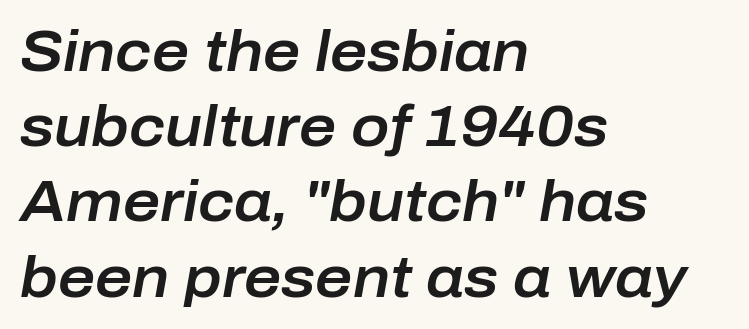
The image shows 57 px text type, italic (leaning right); set left-aligned, normal line spacing (1.32x), normal letter spacing, not underlined; low stroke contrast and a medium x-height.
